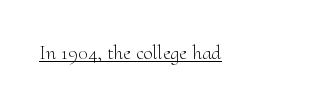
Q: Is the text bold? A: No.
Q: Is the text italic (slanted)? A: No, it is upright.
Q: Is the text underlined? A: Yes.
Q: How is the paragraph aligned? A: Left-aligned.
Q: Is the spacing between letters normal or unusually wide? A: Normal.
